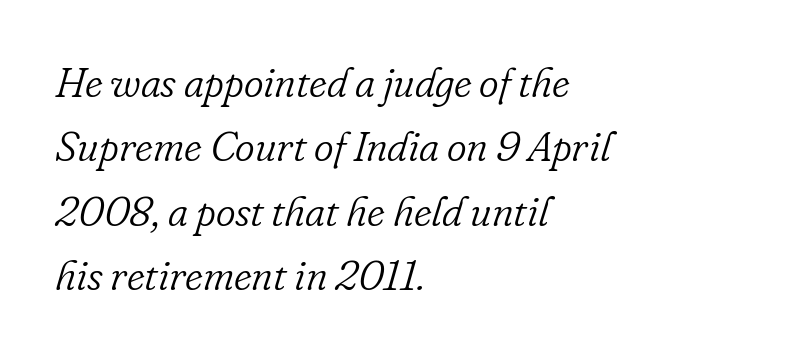
Q: Is the text bold? A: No.
Q: Is the text italic (slanted)? A: Yes, it leans right by about 16 degrees.
Q: Is the typeface a serif or a sans-serif typeface? A: Serif.
Q: Is the text underlined? A: No.
Q: How is the paragraph aligned? A: Left-aligned.
Q: Is the spacing between letters normal or unusually wide? A: Normal.
Q: Is the spacing between lines tight, normal or loose? A: Normal.
Q: Width (condensed, normal, or wide)? A: Normal.
Q: Stroke contrast? A: Low.
Q: x-height? A: Small.
Q: Monospaced? A: No.
